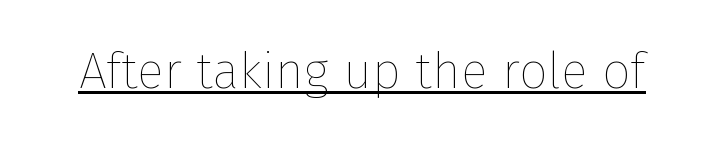
Q: Is the text bold? A: No.
Q: Is the text italic (slanted)? A: No, it is upright.
Q: Is the text underlined? A: Yes.
Q: Is the spacing between letters normal or unusually wide? A: Normal.
Q: Width (condensed, normal, or wide)? A: Normal.
Q: Stroke contrast? A: Low.
Q: x-height? A: Medium.
Q: Monospaced? A: No.
